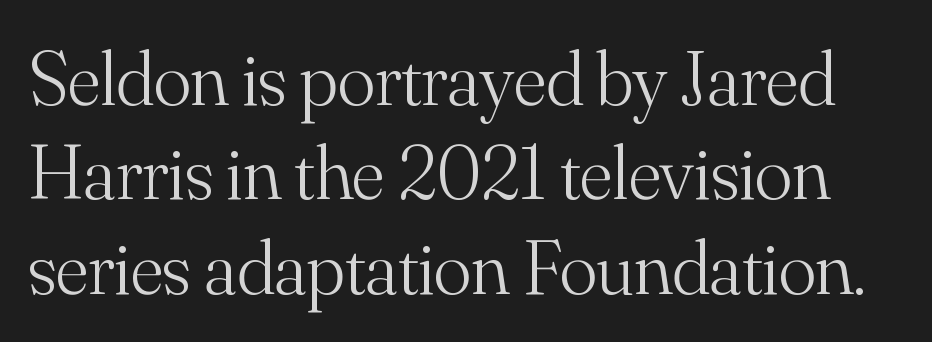
{"serif": "yes", "italic": "no", "bold": "no", "weight": "light", "width": "normal", "stroke_contrast": "medium", "x_height": "small", "monospaced": "no", "underline": "no", "line_spacing_ratio": 1.21, "letter_spacing": "normal", "letter_spacing_em": 0.0, "glyph_px": 78}
